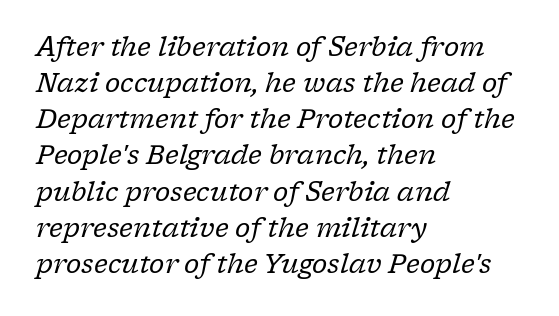
Every row of glyphs begins at an identical x-position on the left. A typesetter would call this leading conventional body-copy spacing. These lines keep a tight, regular rhythm from letter to letter. Caption: face not bold, strokes unweighted.
